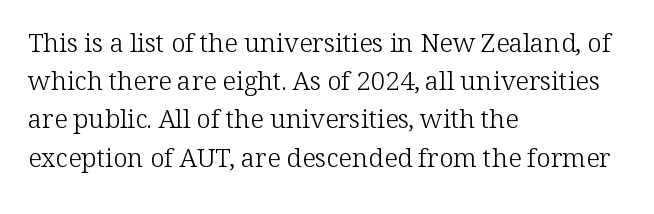
The image shows 26 px text type, upright; set left-aligned, normal line spacing (1.47x), normal letter spacing, not underlined.
